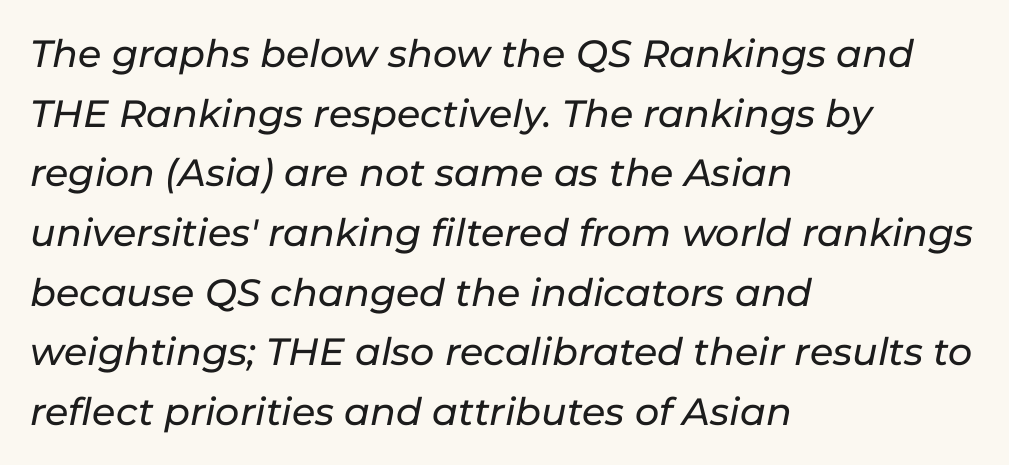
{"italic": "yes", "lean": "right", "slant_degrees": 11, "width": "normal", "stroke_contrast": "low", "x_height": "medium", "monospaced": "no", "underline": "no", "align": "left", "line_spacing": "normal", "line_spacing_ratio": 1.57, "letter_spacing": "normal", "letter_spacing_em": 0.0, "glyph_px": 38}
